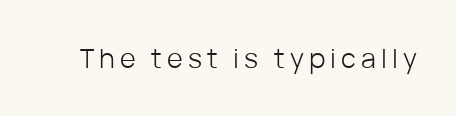
The space directly below the letters is spotless. The letters look calm and open, with moderate or lighter stems. Notice how the stems are strictly vertical — no italics here.
